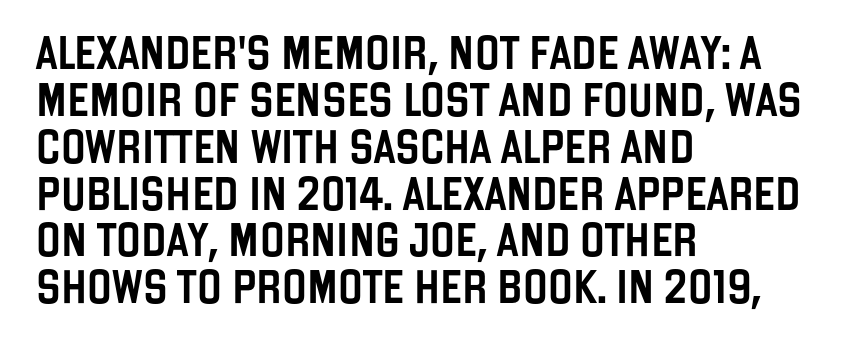
Q: Is the text italic (slanted)? A: No, it is upright.
Q: Is the typeface a serif or a sans-serif typeface? A: Sans-serif.
Q: Is the text underlined? A: No.
Q: How is the paragraph aligned? A: Left-aligned.
Q: Is the spacing between letters normal or unusually wide? A: Normal.
Q: Is the spacing between lines tight, normal or loose? A: Normal.
Q: Width (condensed, normal, or wide)? A: Condensed.
Q: Stroke contrast? A: Low.
Q: x-height? A: Large.
Q: Monospaced? A: No.
